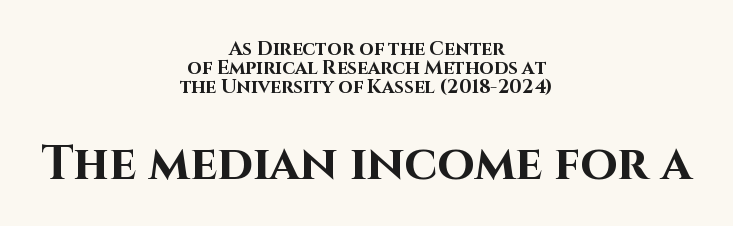
Q: Is the text bold? A: Yes.
Q: Is the text italic (slanted)? A: No, it is upright.
Q: Is the typeface a serif or a sans-serif typeface? A: Sans-serif.
Q: Is the text underlined? A: No.
Q: How is the paragraph aligned? A: Centered.
Q: Is the spacing between letters normal or unusually wide? A: Normal.
Q: Is the spacing between lines tight, normal or loose? A: Tight.
Q: Which block of text is set in a larger size, the first (top) or the second (bottom)? A: The second (bottom) one.
Q: Width (condensed, normal, or wide)? A: Normal.
Q: Stroke contrast? A: High.
Q: x-height? A: Large.
Q: Monospaced? A: No.
